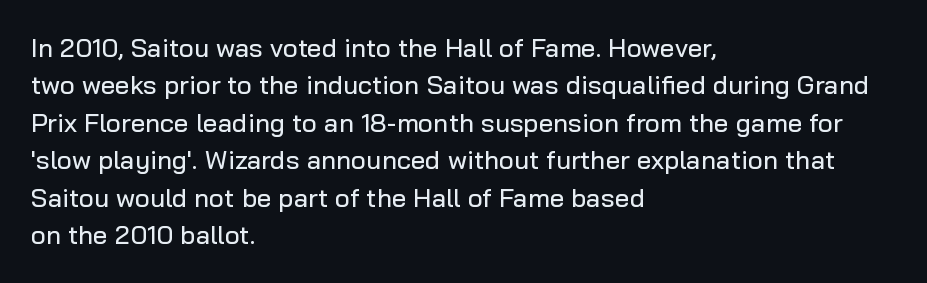
The image shows 26 px text type, upright; set left-aligned, normal line spacing (1.44x), normal letter spacing, not underlined.
